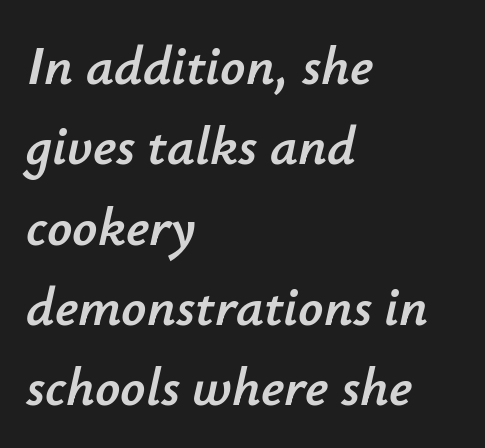
The image shows 55 px text type, italic (leaning right); set left-aligned, normal line spacing (1.46x), normal letter spacing, not underlined; low stroke contrast and a small x-height.
